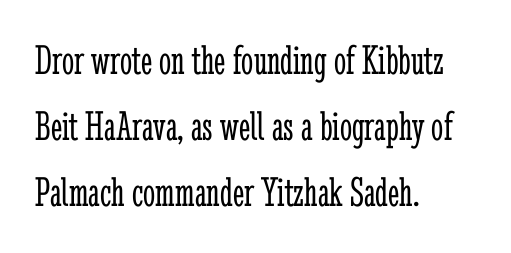
Q: Is the text bold? A: No.
Q: Is the text italic (slanted)? A: No, it is upright.
Q: Is the typeface a serif or a sans-serif typeface? A: Serif.
Q: Is the text underlined? A: No.
Q: How is the paragraph aligned? A: Left-aligned.
Q: Is the spacing between letters normal or unusually wide? A: Normal.
Q: Is the spacing between lines tight, normal or loose? A: Normal.
Q: Width (condensed, normal, or wide)? A: Condensed.
Q: Stroke contrast? A: Low.
Q: x-height? A: Medium.
Q: Monospaced? A: No.
